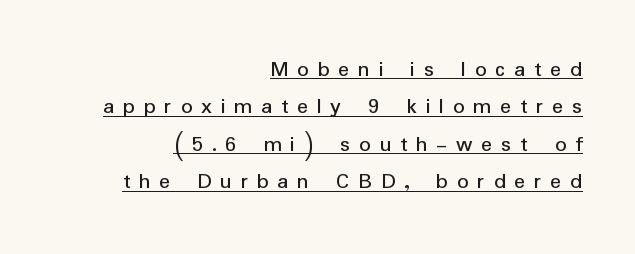
The image shows 23 px text type, upright; set right-aligned, normal line spacing (1.63x), unusually wide letter spacing (+0.38 em), underlined.
